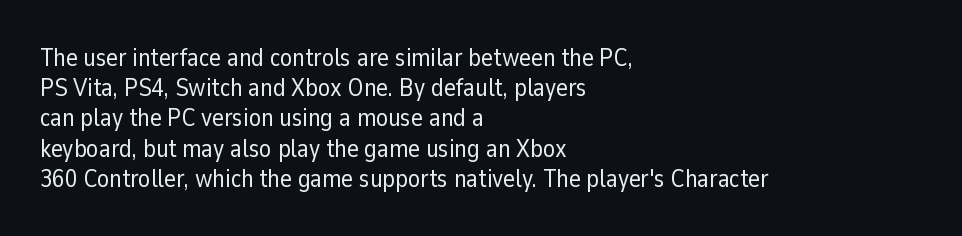
Q: Is the text bold? A: No.
Q: Is the text italic (slanted)? A: No, it is upright.
Q: Is the text underlined? A: No.
Q: How is the paragraph aligned? A: Left-aligned.
Q: Is the spacing between letters normal or unusually wide? A: Normal.
